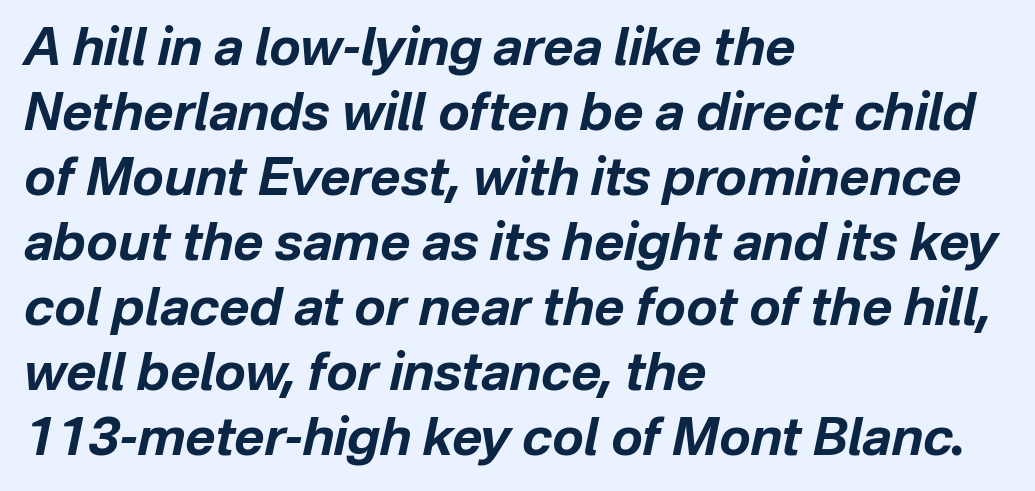
{"italic": "yes", "lean": "right", "slant_degrees": 12, "bold": "yes", "weight": "bold", "width": "normal", "stroke_contrast": "low", "x_height": "medium", "monospaced": "no", "underline": "no", "align": "left", "line_spacing": "normal", "line_spacing_ratio": 1.25, "letter_spacing": "normal", "letter_spacing_em": 0.0, "glyph_px": 52}
